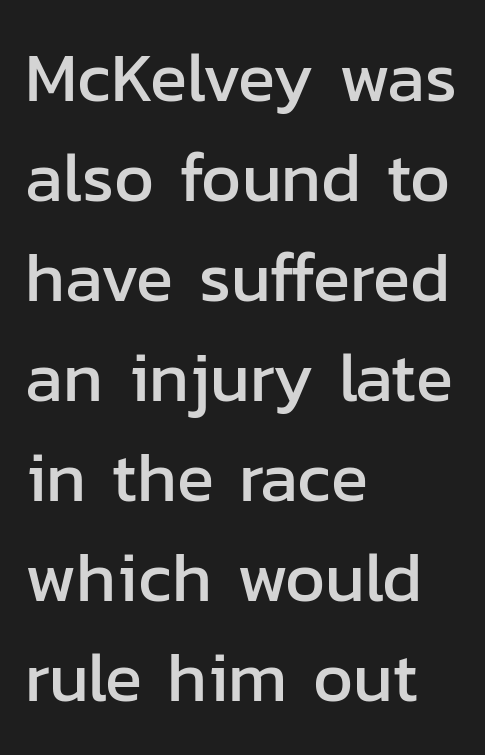
Leading matches the norm, producing a regular column. The face used here is proportionally spaced, like ordinary book or web type. The designer went with a sans here, leaving each stem footless. The letterforms sit shoulder to shoulder at normal distance. Is the block centered? No — it sits flush against the left margin. Unmarked baselines from the first word to the last.
